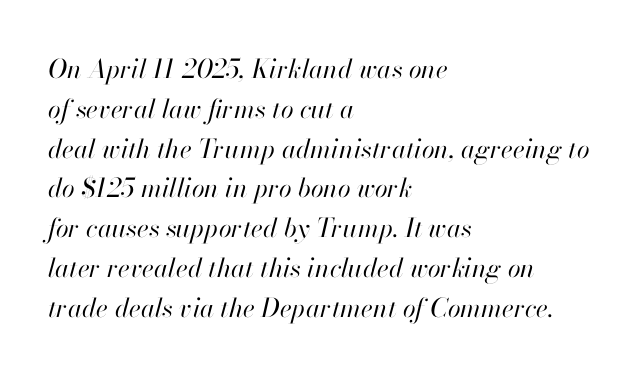
Honestly, the row spacing looks completely unremarkable. The area under the type is left untouched. The line texture is even and compact thanks to regular tracking. In terms of posture, this sample is oblique. Is this a heavy cut? Hardly; it is regular or lighter. Typeset ragged right — the left edge is the straight one.
